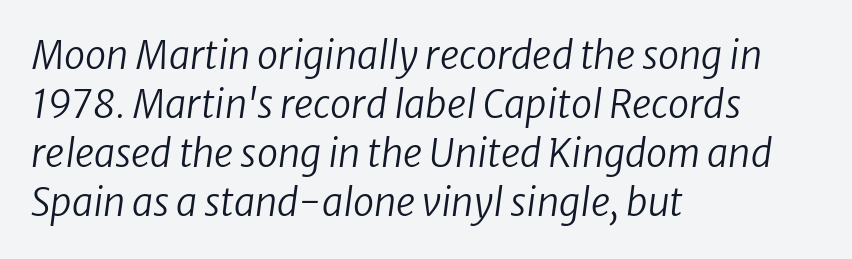
The zone under the glyphs is completely vacant. Weight class: somewhere from thin through regular. The passage shown is typed in a proportional face where columns would drift. The text carries the slant typical of an italic or oblique font.
